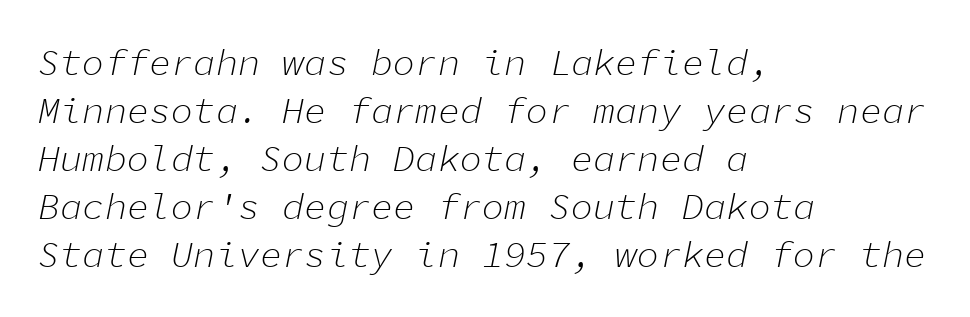
The letters march in equal steps, a hallmark of fixed-pitch type. A student would call this left alignment; a typographer would say flush left, rag right. The gaps between neighbouring characters are ordinary and unremarkable. Glance below the letters and you will spot only blank space. Every character sits at an angle, as italics do. The strokes are not fattened; the text isn't bold.
